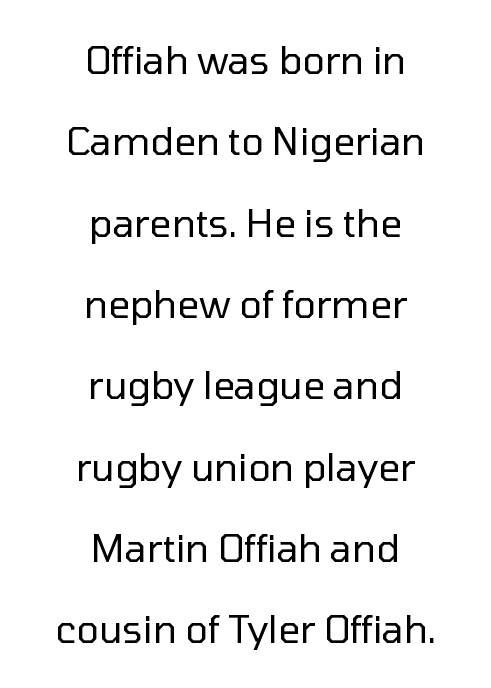
{"serif": "no", "italic": "no", "bold": "no", "weight": "regular", "width": "normal", "stroke_contrast": "low", "x_height": "medium", "monospaced": "no", "underline": "no", "align": "center", "line_spacing": "loose", "line_spacing_ratio": 2.14, "letter_spacing": "normal", "letter_spacing_em": 0.0, "glyph_px": 38}
